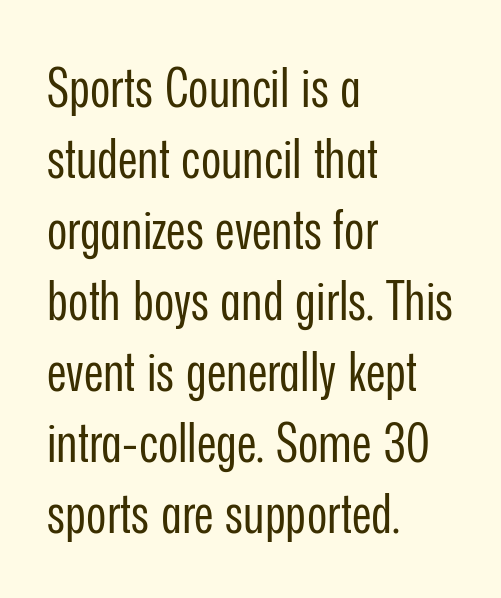
{"serif": "no", "italic": "no", "bold": "no", "weight": "regular", "width": "condensed", "stroke_contrast": "low", "x_height": "medium", "monospaced": "no", "underline": "no", "align": "left", "line_spacing": "normal", "line_spacing_ratio": 1.29, "letter_spacing": "normal", "letter_spacing_em": 0.0, "glyph_px": 55}
